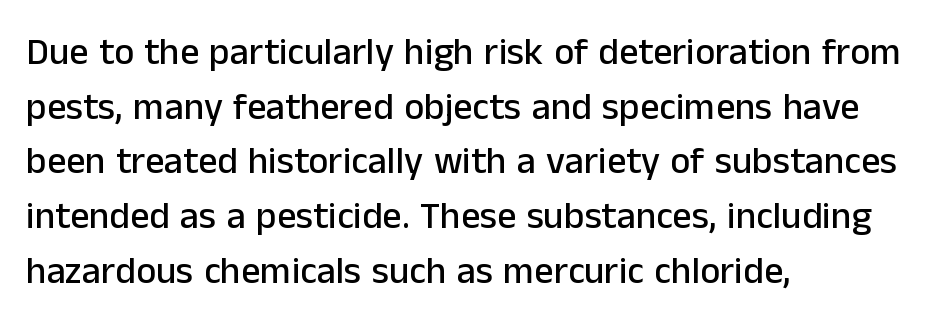
{"serif": "no", "italic": "no", "width": "normal", "stroke_contrast": "low", "x_height": "medium", "monospaced": "no", "underline": "no", "align": "left", "line_spacing": "normal", "line_spacing_ratio": 1.44, "letter_spacing": "normal", "letter_spacing_em": 0.0, "glyph_px": 38}
